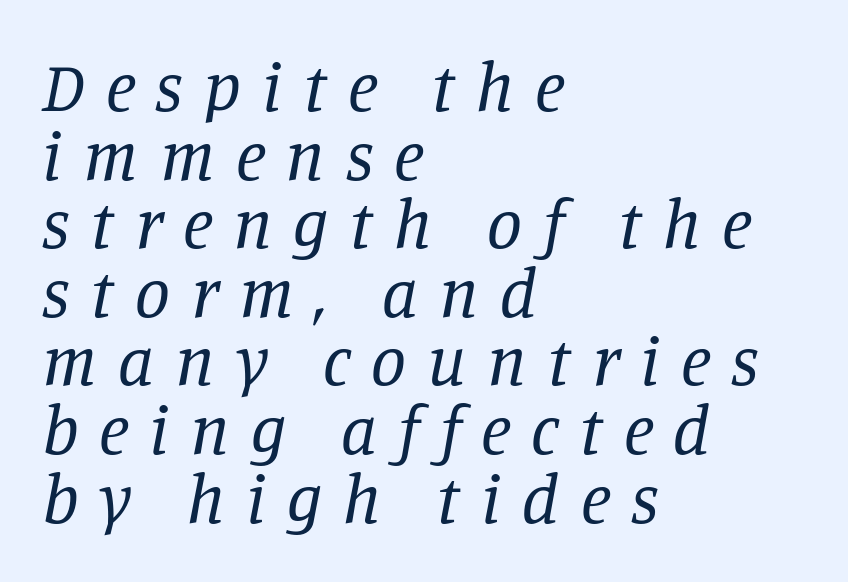
You can tell it's italic because the verticals aren't actually vertical. The string is rendered with underlining switched off. Font category for this specimen: serif. No chunkiness to these letters — they're not bold.
